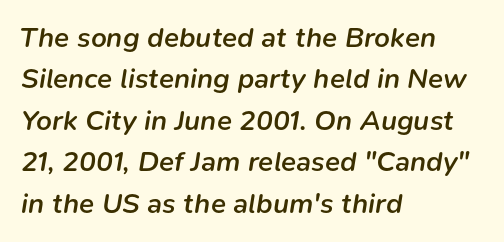
Q: Is the text bold? A: Semi-bold.
Q: Is the text italic (slanted)? A: Yes, it leans right by about 9 degrees.
Q: Is the text underlined? A: No.
Q: How is the paragraph aligned? A: Left-aligned.
Q: Is the spacing between letters normal or unusually wide? A: Normal.
Q: Is the spacing between lines tight, normal or loose? A: Normal.
Q: Width (condensed, normal, or wide)? A: Normal.
Q: Stroke contrast? A: Low.
Q: x-height? A: Medium.
Q: Monospaced? A: No.
